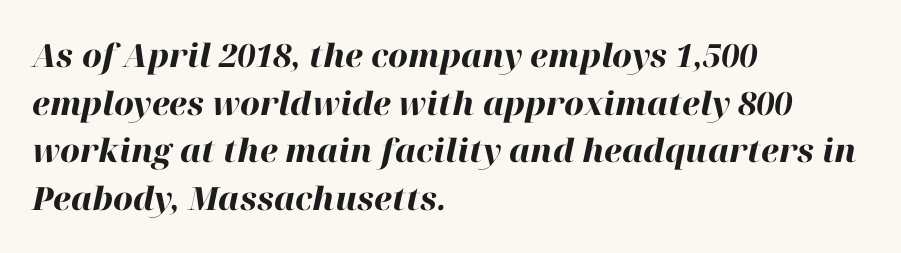
{"italic": "yes", "lean": "right", "slant_degrees": 12, "bold": "yes", "weight": "heavy", "width": "normal", "stroke_contrast": "high", "x_height": "medium", "monospaced": "no", "underline": "no", "align": "left", "line_spacing": "normal", "line_spacing_ratio": 1.49, "letter_spacing": "normal", "letter_spacing_em": 0.0, "glyph_px": 32}
